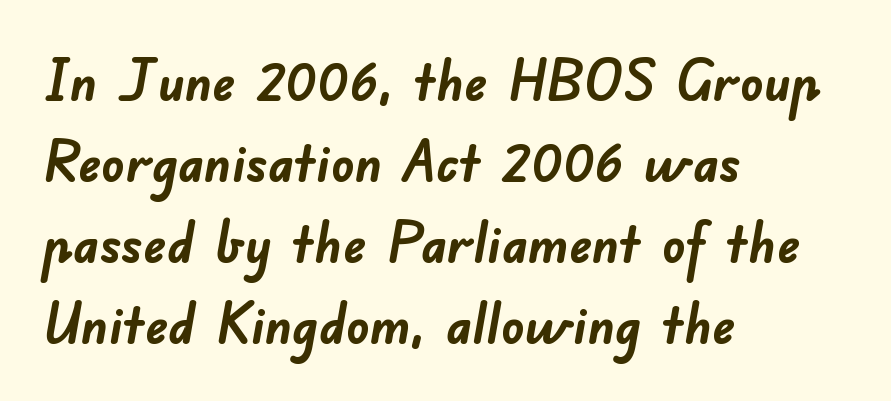
{"serif": "no", "bold": "yes", "weight": "semibold", "width": "normal", "stroke_contrast": "low", "x_height": "small", "monospaced": "no", "underline": "no", "align": "left", "line_spacing": "normal", "line_spacing_ratio": 1.42, "letter_spacing": "normal", "letter_spacing_em": 0.0, "glyph_px": 57}
